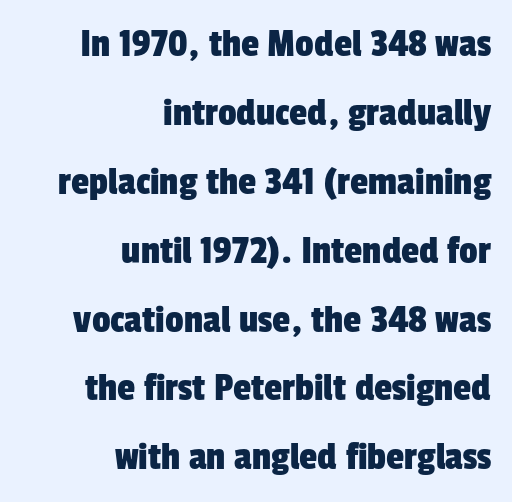
Q: Is the typeface a serif or a sans-serif typeface? A: Sans-serif.
Q: Is the text underlined? A: No.
Q: How is the paragraph aligned? A: Right-aligned.
Q: Is the spacing between letters normal or unusually wide? A: Normal.
Q: Is the spacing between lines tight, normal or loose? A: Normal.
Q: Width (condensed, normal, or wide)? A: Condensed.
Q: Stroke contrast? A: Low.
Q: x-height? A: Medium.
Q: Monospaced? A: No.
